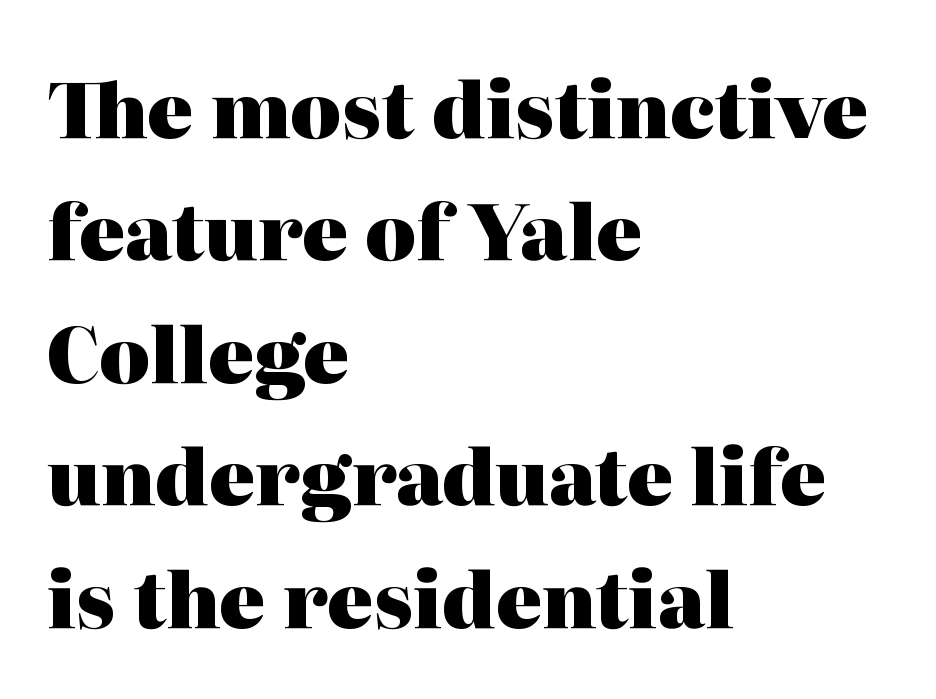
Descenders hang freely into open space. The lines sit at an ordinary, default distance from one another. Layout note: lines flush left. No extra tracking has been applied to these lines.
